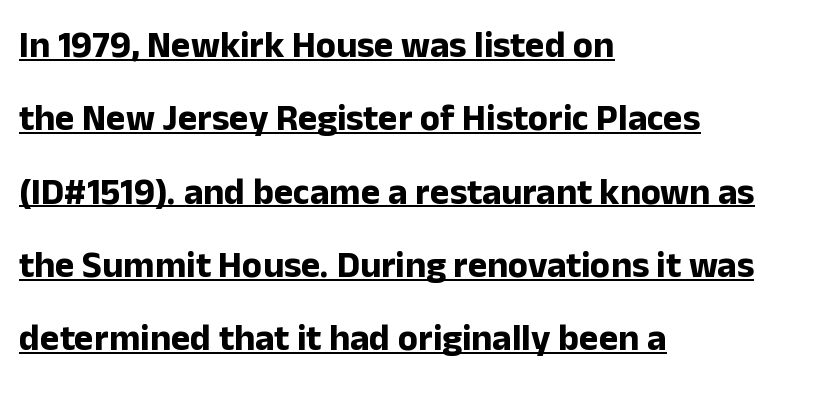
The image shows 37 px bold sans-serif type, upright; set left-aligned, loose line spacing (1.98x), normal letter spacing, underlined; low stroke contrast and a medium x-height.
